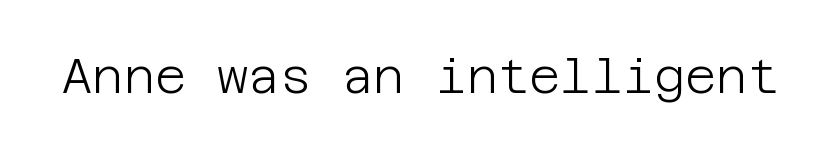
{"serif": "no", "italic": "no", "bold": "no", "weight": "light", "width": "normal", "stroke_contrast": "low", "x_height": "large", "underline": "no", "letter_spacing": "normal", "letter_spacing_em": 0.0, "glyph_px": 48}
